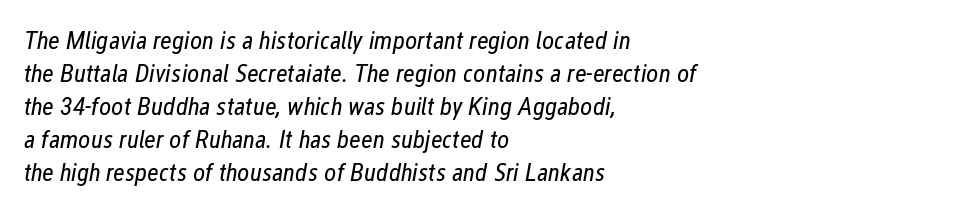
Ink coverage per letter is moderate at most. The rendering uses a moderate line-height, typical for paragraphs. The gap between lines stays unmarked. This rendering uses left alignment, leaving the right contour irregular. Here the glyphs are tracked normally, forming tight word shapes.
